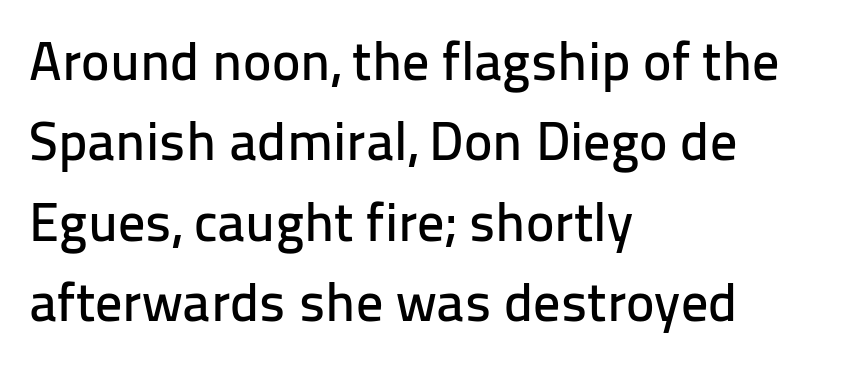
Anything drawn beneath the words? Only blank space. The letters advance in unequal steps, a hallmark of proportional type. This rendering employs a face without finishing strokes, i.e., a sans-serif. This block has exactly the height ordinary leading produces.
